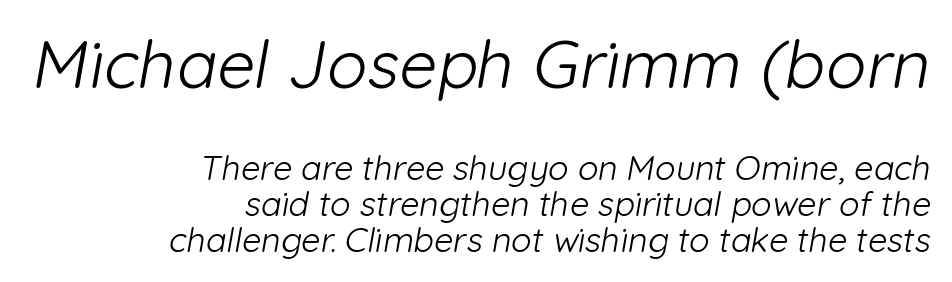
{"serif": "no", "bold": "no", "weight": "light", "width": "normal", "stroke_contrast": "low", "x_height": "medium", "monospaced": "no", "underline": "no", "align": "right", "line_spacing": "tight", "line_spacing_ratio": 1.06, "letter_spacing": "normal", "letter_spacing_em": 0.0, "larger_block": "first", "size_ratio": 1.97, "glyph_px": 67}
